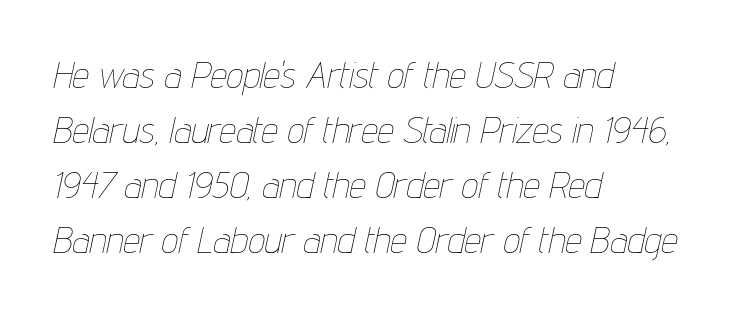
The horizontal fit of the characters is conventional and even. If you measured baseline to baseline, you'd find a middling distance. The whole block is typeset with a tilt. Note the varied advance widths — an 'i' is clearly narrower than an 'm'.
